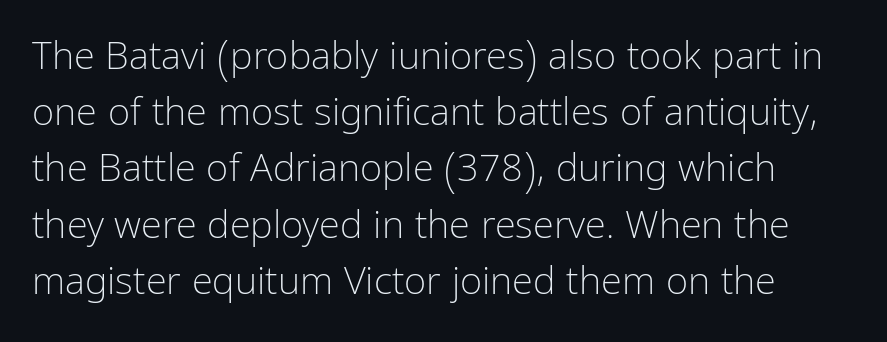
The image shows 38 px light, condensed sans-serif type, upright; set normal line spacing (1.48x), normal letter spacing, not underlined; low stroke contrast and a medium x-height.
